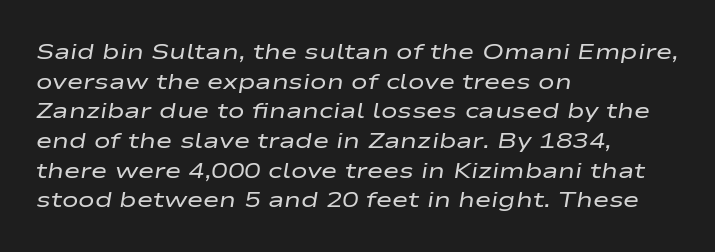
Inter-character spacing is left at the font's built-in metrics. The designer left line spacing at the default. Layout note: lines flush left. The font sits on the lighter half of the weight spectrum, regular included. Quick note: underline off.
